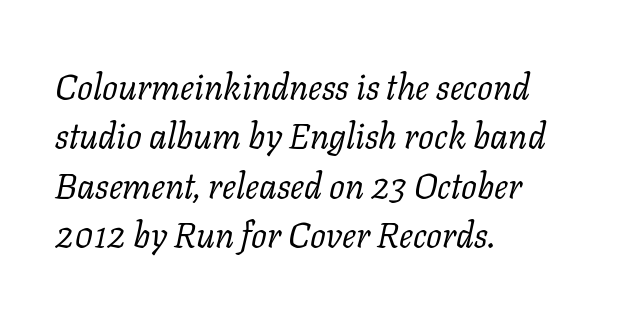
Q: Is the text bold? A: No.
Q: Is the text italic (slanted)? A: Yes, it leans right by about 11 degrees.
Q: Is the typeface a serif or a sans-serif typeface? A: Serif.
Q: Is the text underlined? A: No.
Q: How is the paragraph aligned? A: Left-aligned.
Q: Is the spacing between letters normal or unusually wide? A: Normal.
Q: Is the spacing between lines tight, normal or loose? A: Normal.
Q: Width (condensed, normal, or wide)? A: Normal.
Q: Stroke contrast? A: Low.
Q: x-height? A: Medium.
Q: Monospaced? A: No.
